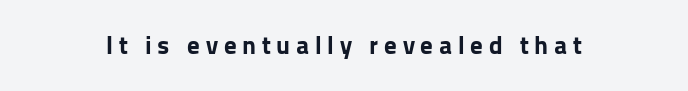
The image shows 25 px bold type, upright; set unusually wide letter spacing (+0.23 em), not underlined.
